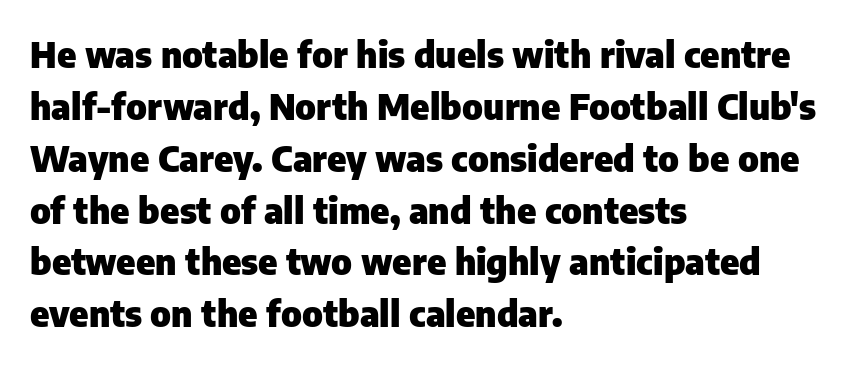
Compared with an ordinary text face, these strokes are far heavier — a full bold. Honestly, the row spacing looks completely unremarkable. Grotesque or geometric, the face here clearly has no serifs. Quick note: underline off. The face used here is rendered with its standard letterfit. Horizontally, the lines are justified to the leading edge only.
